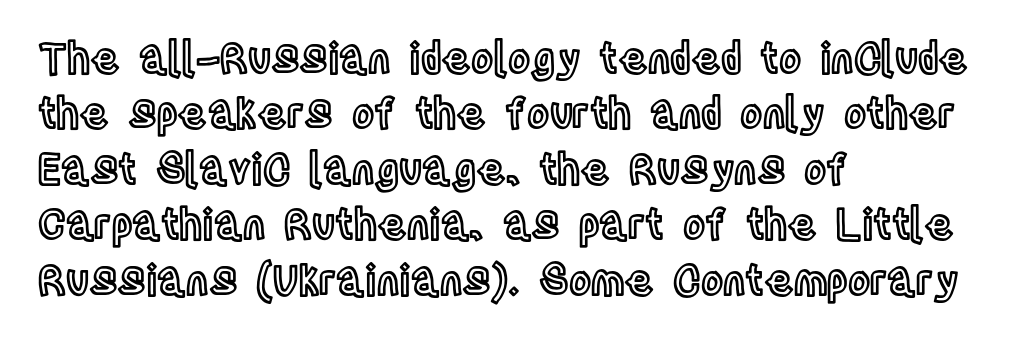
Q: Is the text italic (slanted)? A: No, it is upright.
Q: Is the text underlined? A: No.
Q: How is the paragraph aligned? A: Left-aligned.
Q: Is the spacing between letters normal or unusually wide? A: Normal.
Q: Is the spacing between lines tight, normal or loose? A: Normal.
Q: Width (condensed, normal, or wide)? A: Condensed.
Q: x-height? A: Large.
Q: Monospaced? A: No.
